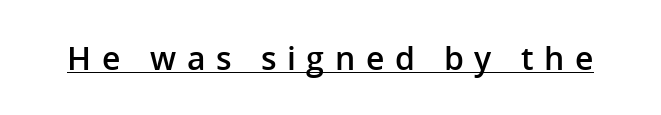
Q: Is the text bold? A: Semi-bold.
Q: Is the text italic (slanted)? A: No, it is upright.
Q: Is the typeface a serif or a sans-serif typeface? A: Sans-serif.
Q: Is the text underlined? A: Yes.
Q: Is the spacing between letters normal or unusually wide? A: Unusually wide.
Q: Width (condensed, normal, or wide)? A: Normal.
Q: Stroke contrast? A: Low.
Q: x-height? A: Medium.
Q: Monospaced? A: No.
